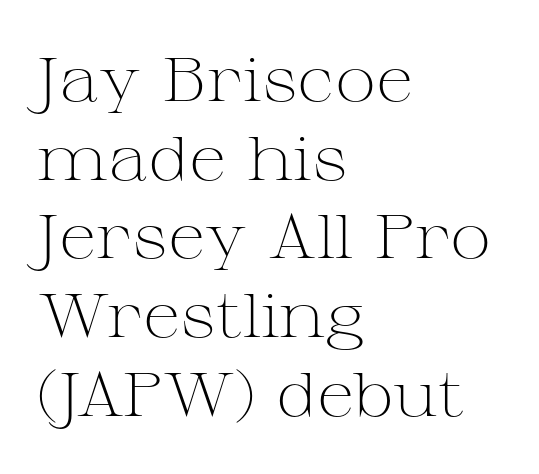
Q: Is the text bold? A: No.
Q: Is the text italic (slanted)? A: No, it is upright.
Q: Is the typeface a serif or a sans-serif typeface? A: Serif.
Q: Is the text underlined? A: No.
Q: How is the paragraph aligned? A: Left-aligned.
Q: Is the spacing between letters normal or unusually wide? A: Normal.
Q: Is the spacing between lines tight, normal or loose? A: Normal.
Q: Width (condensed, normal, or wide)? A: Wide.
Q: Stroke contrast? A: Medium.
Q: x-height? A: Medium.
Q: Monospaced? A: No.
